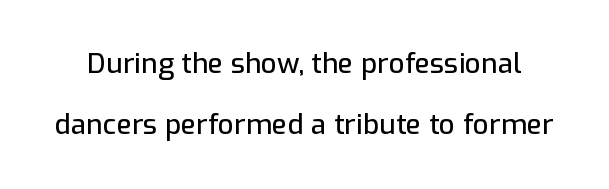
Q: Is the text italic (slanted)? A: No, it is upright.
Q: Is the typeface a serif or a sans-serif typeface? A: Sans-serif.
Q: Is the text underlined? A: No.
Q: Is the spacing between letters normal or unusually wide? A: Normal.
Q: Is the spacing between lines tight, normal or loose? A: Loose.
Q: Width (condensed, normal, or wide)? A: Normal.
Q: Stroke contrast? A: Low.
Q: x-height? A: Medium.
Q: Monospaced? A: No.
